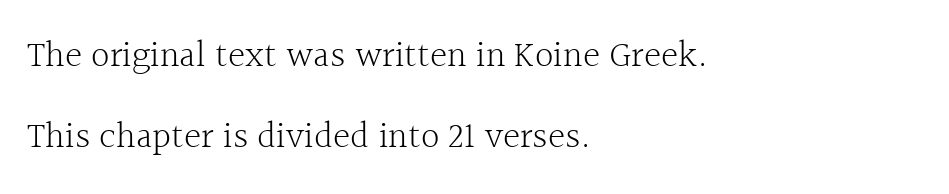
Q: Is the text bold? A: No.
Q: Is the text italic (slanted)? A: No, it is upright.
Q: Is the typeface a serif or a sans-serif typeface? A: Serif.
Q: Is the text underlined? A: No.
Q: How is the paragraph aligned? A: Left-aligned.
Q: Is the spacing between letters normal or unusually wide? A: Normal.
Q: Is the spacing between lines tight, normal or loose? A: Loose.
Q: Width (condensed, normal, or wide)? A: Normal.
Q: x-height? A: Medium.
Q: Monospaced? A: No.
